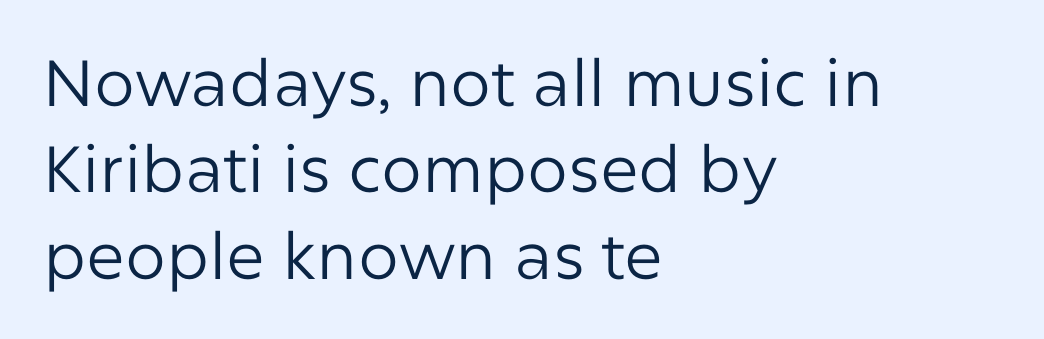
{"serif": "no", "italic": "no", "bold": "no", "weight": "regular", "width": "normal", "stroke_contrast": "low", "x_height": "medium", "monospaced": "no", "underline": "no", "align": "left", "line_spacing": "normal", "line_spacing_ratio": 1.33, "letter_spacing": "normal", "letter_spacing_em": 0.0, "glyph_px": 65}
